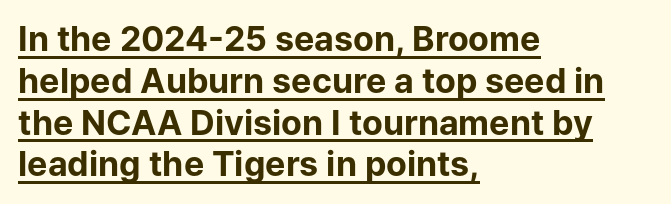
{"serif": "no", "italic": "no", "bold": "yes", "weight": "bold", "width": "normal", "stroke_contrast": "low", "x_height": "medium", "monospaced": "no", "underline": "yes", "align": "left", "line_spacing_ratio": 1.23, "letter_spacing": "normal", "letter_spacing_em": 0.0, "glyph_px": 34}
